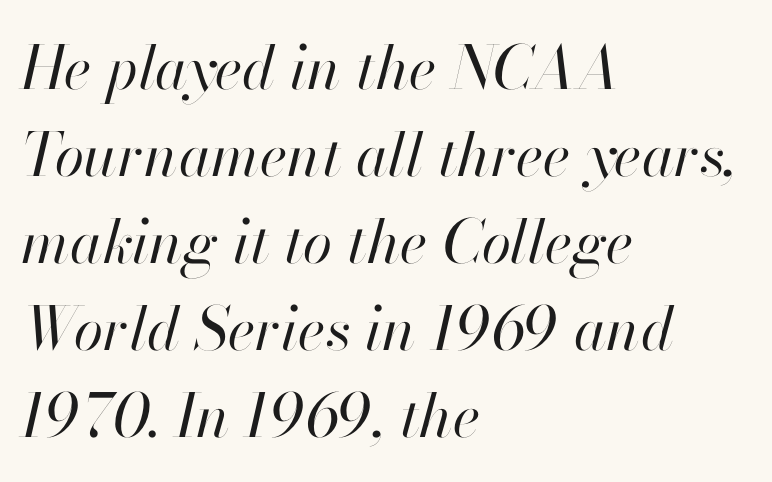
Q: Is the text bold? A: No.
Q: Is the text italic (slanted)? A: Yes, it leans right by about 13 degrees.
Q: Is the text underlined? A: No.
Q: How is the paragraph aligned? A: Left-aligned.
Q: Is the spacing between letters normal or unusually wide? A: Normal.
Q: Is the spacing between lines tight, normal or loose? A: Normal.
Q: Width (condensed, normal, or wide)? A: Normal.
Q: Stroke contrast? A: High.
Q: x-height? A: Small.
Q: Monospaced? A: No.
